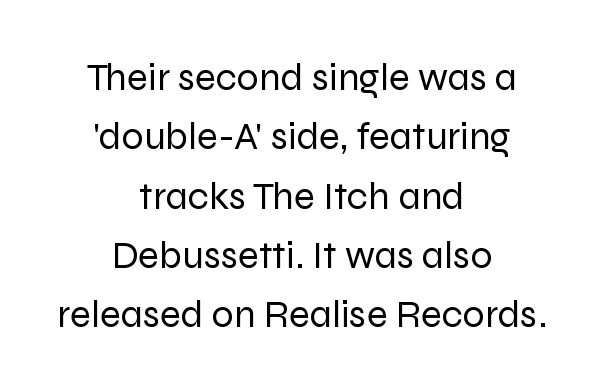
The image shows 39 px regular-weight sans-serif type, upright; set centered, normal line spacing (1.52x), normal letter spacing, not underlined; low stroke contrast and a medium x-height.
